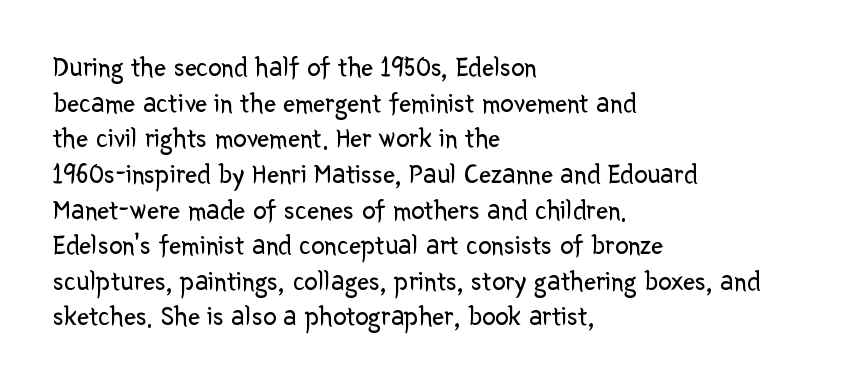
Notice how descenders clear the ascenders below comfortably — that's standard leading. Rule under the text: the space is simply empty. This rendering uses left alignment, leaving the right contour irregular. The type sits square on the baseline with zero lean. The font sits on the lighter half of the weight spectrum, regular included. The gaps between neighbouring characters are ordinary and unremarkable.
